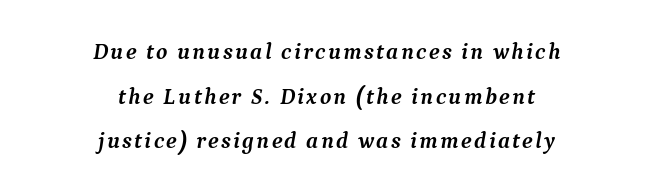
{"italic": "yes", "lean": "right", "slant_degrees": 9, "bold": "yes", "underline": "no", "align": "center", "line_spacing": "loose", "line_spacing_ratio": 1.94, "glyph_px": 23}
